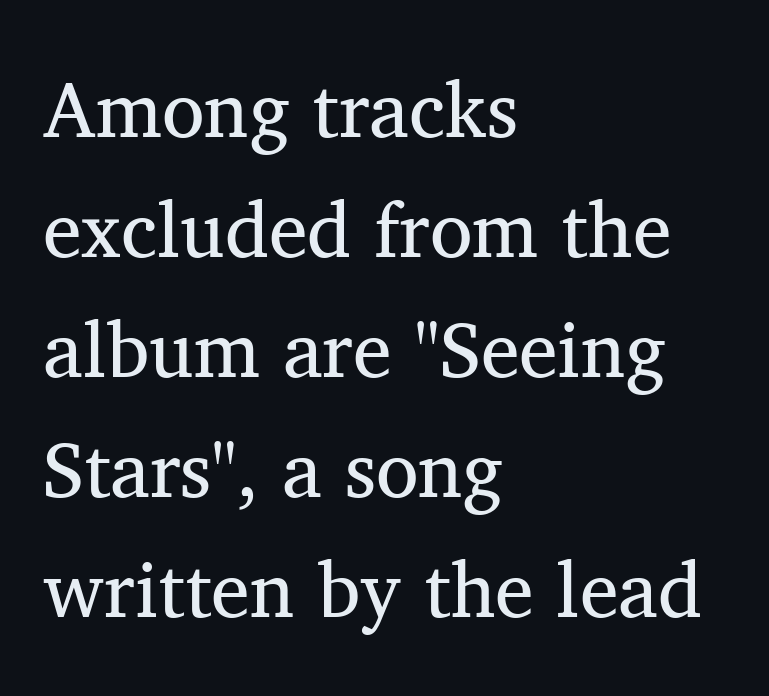
{"serif": "yes", "italic": "no", "bold": "no", "weight": "regular", "width": "normal", "stroke_contrast": "medium", "x_height": "medium", "monospaced": "no", "underline": "no", "align": "left", "line_spacing": "normal", "line_spacing_ratio": 1.54, "letter_spacing": "normal", "letter_spacing_em": 0.0, "glyph_px": 78}
